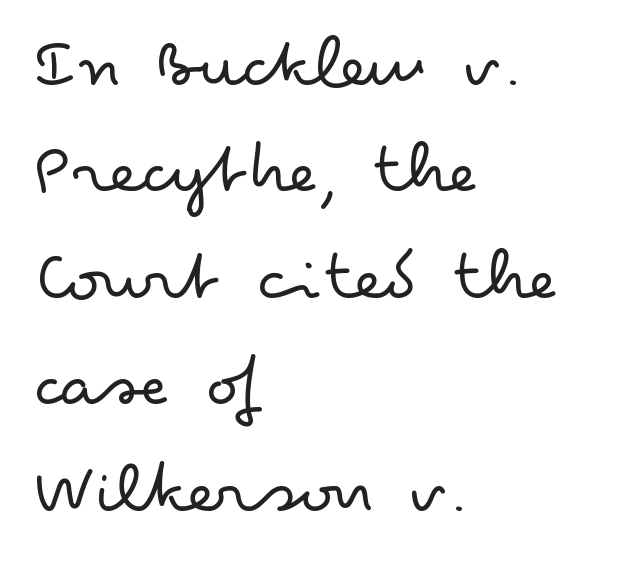
Q: Is the text bold? A: No.
Q: Is the text italic (slanted)? A: No, it is upright.
Q: Is the typeface a serif or a sans-serif typeface? A: Sans-serif.
Q: Is the text underlined? A: No.
Q: How is the paragraph aligned? A: Left-aligned.
Q: Is the spacing between letters normal or unusually wide? A: Normal.
Q: Is the spacing between lines tight, normal or loose? A: Normal.
Q: Width (condensed, normal, or wide)? A: Wide.
Q: Stroke contrast? A: Low.
Q: x-height? A: Small.
Q: Monospaced? A: No.
